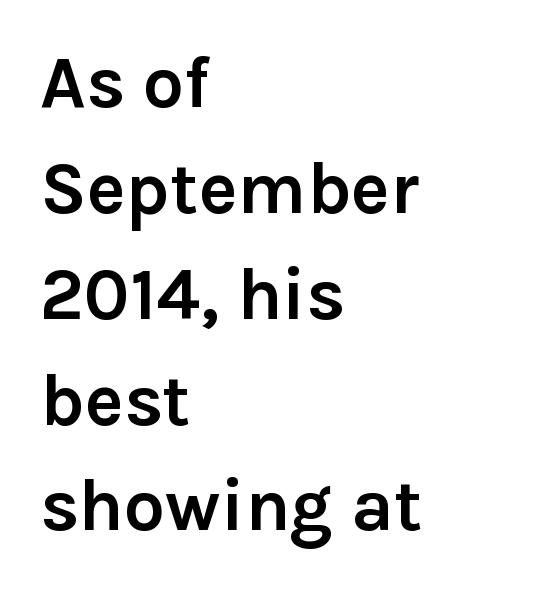
The image shows 73 px semibold sans-serif type, upright; set left-aligned, normal line spacing (1.45x), normal letter spacing, not underlined; low stroke contrast and a medium x-height.
